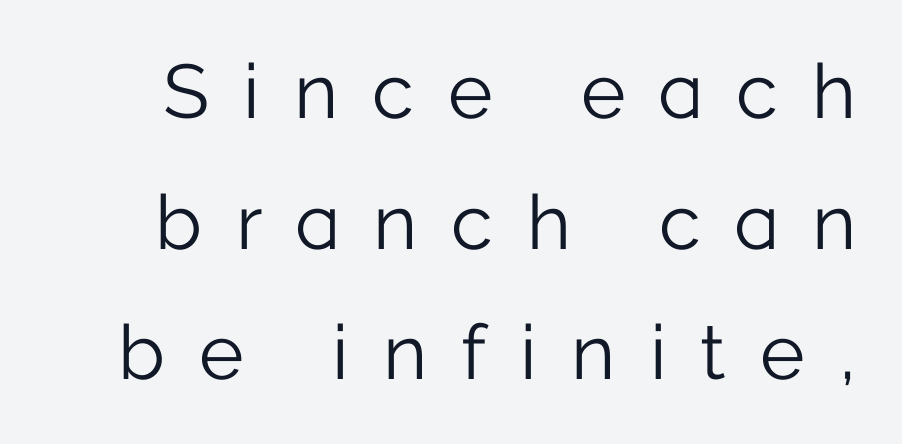
The image shows 76 px light sans-serif type, upright; set line spacing 1.72x, unusually wide letter spacing (+0.45 em), not underlined; low stroke contrast and a medium x-height.
